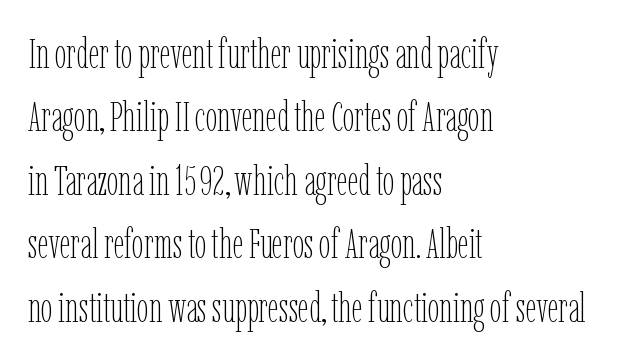
The image shows 42 px thin, condensed type, upright; set left-aligned, normal line spacing (1.51x), normal letter spacing, not underlined; low stroke contrast and a medium x-height.
